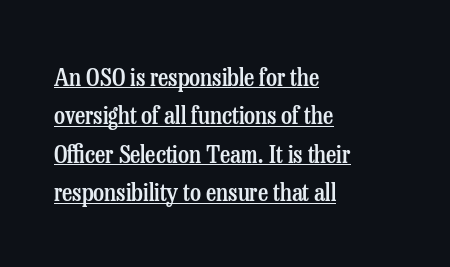
Q: Is the text bold? A: Semi-bold.
Q: Is the text italic (slanted)? A: No, it is upright.
Q: Is the text underlined? A: Yes.
Q: How is the paragraph aligned? A: Left-aligned.
Q: Is the spacing between letters normal or unusually wide? A: Normal.
Q: Is the spacing between lines tight, normal or loose? A: Normal.
